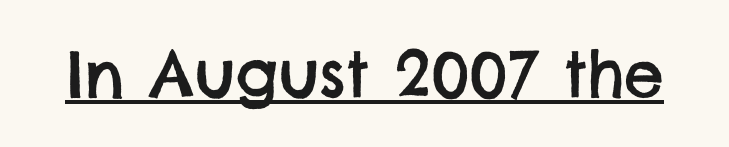
Regarding serifs, this sample does without them. Here the glyphs are tracked normally, forming tight word shapes. You could not count columns in this text — the font is proportionally spaced. A continuous stroke trails under the words, as in a hyperlink.
